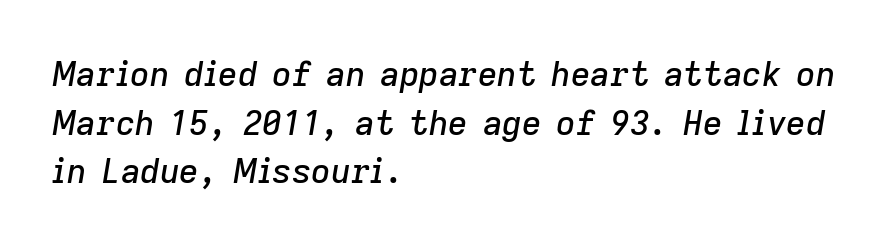
The image shows 34 px text type, italic (leaning right); set left-aligned, normal line spacing (1.43x), normal letter spacing, not underlined; low stroke contrast and a medium x-height.
